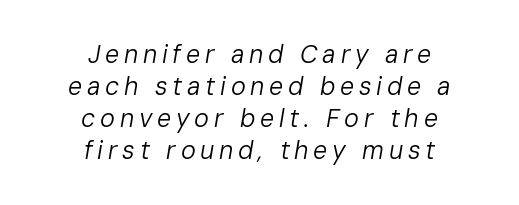
Underline: absent. The letters look calm and open, with moderate or lighter stems. This rendering uses center alignment, leaving both contours irregular but symmetric. Emphasis-style slanted type is in use. Does the leading feel generous? No, just average.
